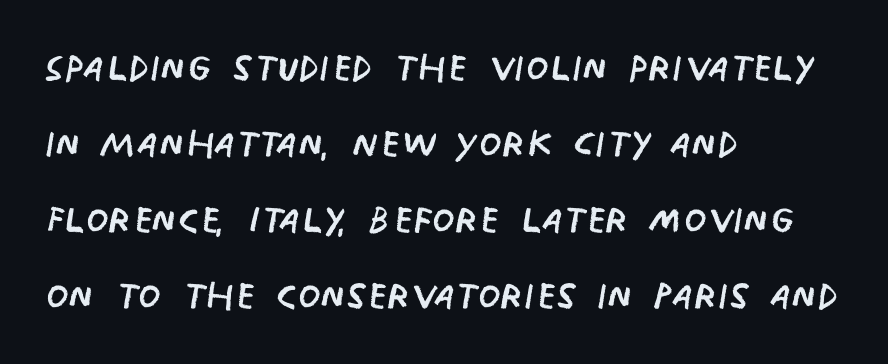
The image shows 52 px regular-weight, condensed sans-serif type; set left-aligned, normal line spacing (1.46x), normal letter spacing, not underlined; low stroke contrast and a large x-height.
